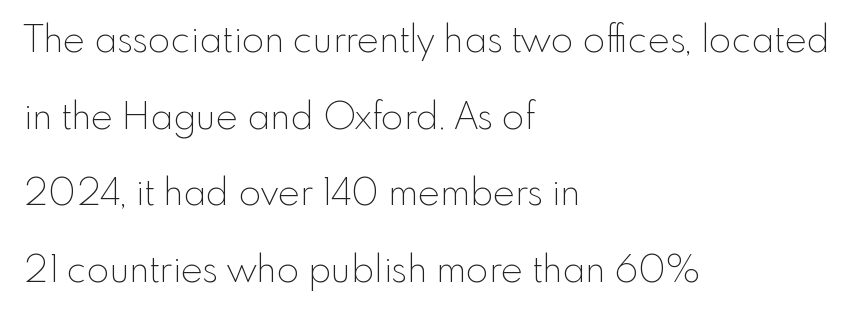
Regarding serifs, this sample does without them. The letters look calm and open, with moderate or lighter stems. These lines are rendered in a variable-pitch font. The lettering holds an erect, upright posture throughout.
